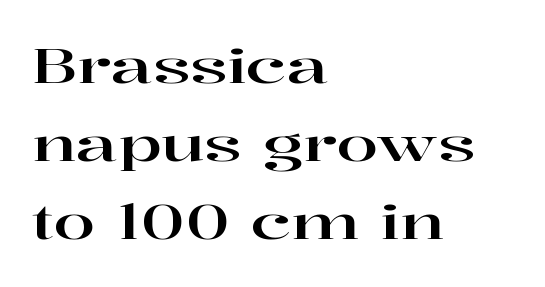
{"serif": "yes", "italic": "no", "width": "wide", "stroke_contrast": "high", "x_height": "medium", "monospaced": "no", "underline": "no", "align": "left", "line_spacing": "normal", "line_spacing_ratio": 1.63, "letter_spacing": "normal", "letter_spacing_em": 0.0, "glyph_px": 48}
